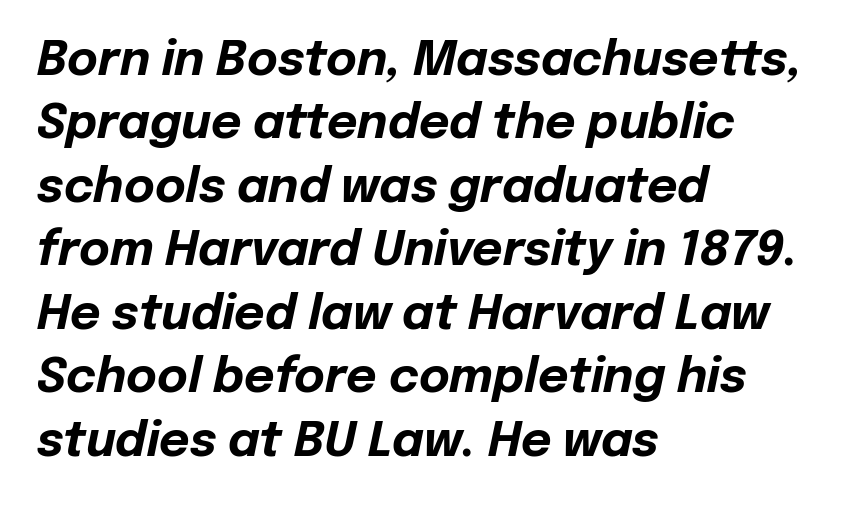
Q: Is the text bold? A: Yes.
Q: Is the text italic (slanted)? A: Yes, it leans right by about 12 degrees.
Q: Is the text underlined? A: No.
Q: How is the paragraph aligned? A: Left-aligned.
Q: Is the spacing between letters normal or unusually wide? A: Normal.
Q: Is the spacing between lines tight, normal or loose? A: Normal.
Q: Width (condensed, normal, or wide)? A: Normal.
Q: Stroke contrast? A: Low.
Q: x-height? A: Medium.
Q: Monospaced? A: No.
